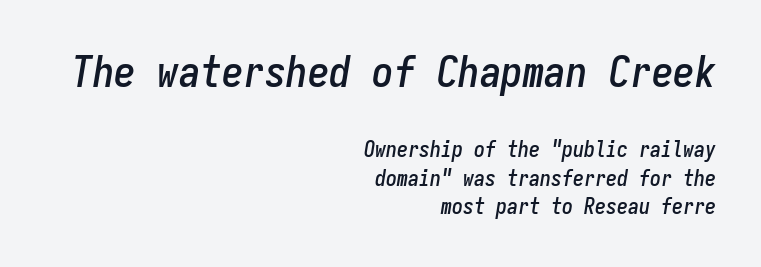
Q: Is the text italic (slanted)? A: Yes, it leans right by about 9 degrees.
Q: Is the text underlined? A: No.
Q: How is the paragraph aligned? A: Right-aligned.
Q: Is the spacing between letters normal or unusually wide? A: Normal.
Q: Is the spacing between lines tight, normal or loose? A: Normal.
Q: Which block of text is set in a larger size, the first (top) or the second (bottom)? A: The first (top) one.
Q: Width (condensed, normal, or wide)? A: Condensed.
Q: Stroke contrast? A: Low.
Q: x-height? A: Medium.
Q: Monospaced? A: Yes.
